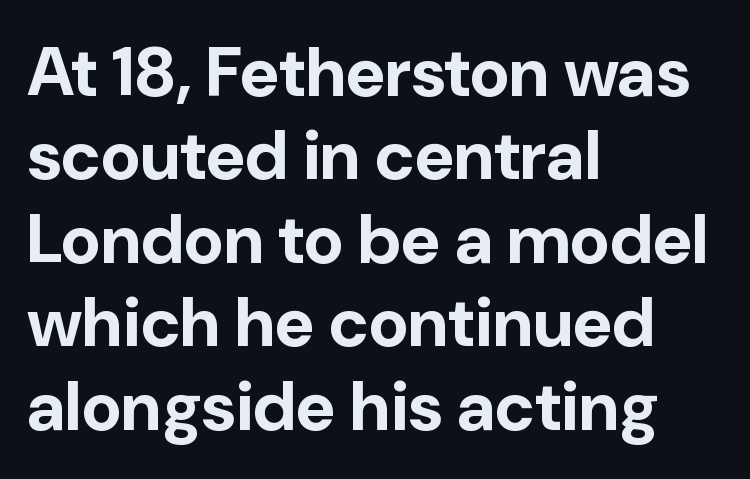
{"serif": "no", "italic": "no", "bold": "yes", "weight": "bold", "width": "normal", "stroke_contrast": "low", "x_height": "medium", "monospaced": "no", "underline": "no", "align": "left", "line_spacing_ratio": 1.21, "letter_spacing": "normal", "letter_spacing_em": 0.0, "glyph_px": 69}
